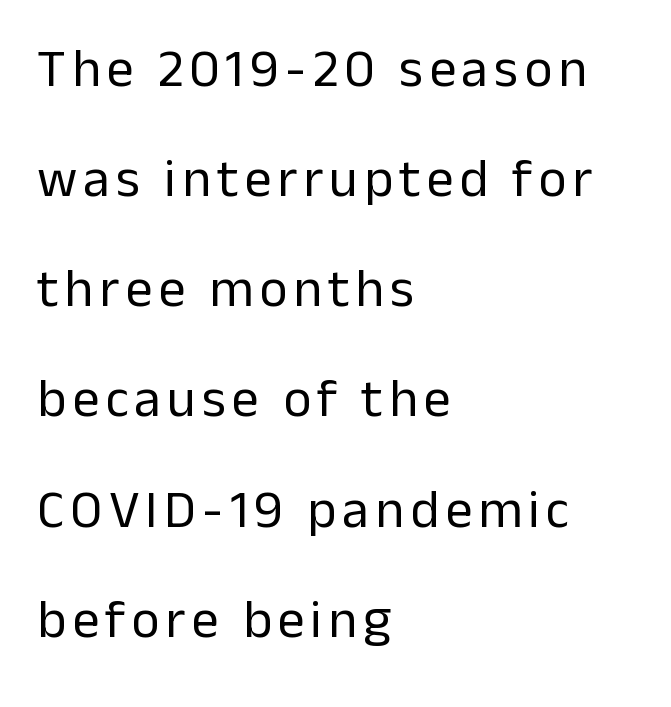
The image shows 54 px regular-weight sans-serif type, upright; set left-aligned, loose line spacing (2.04x), not underlined; low stroke contrast and a medium x-height.
